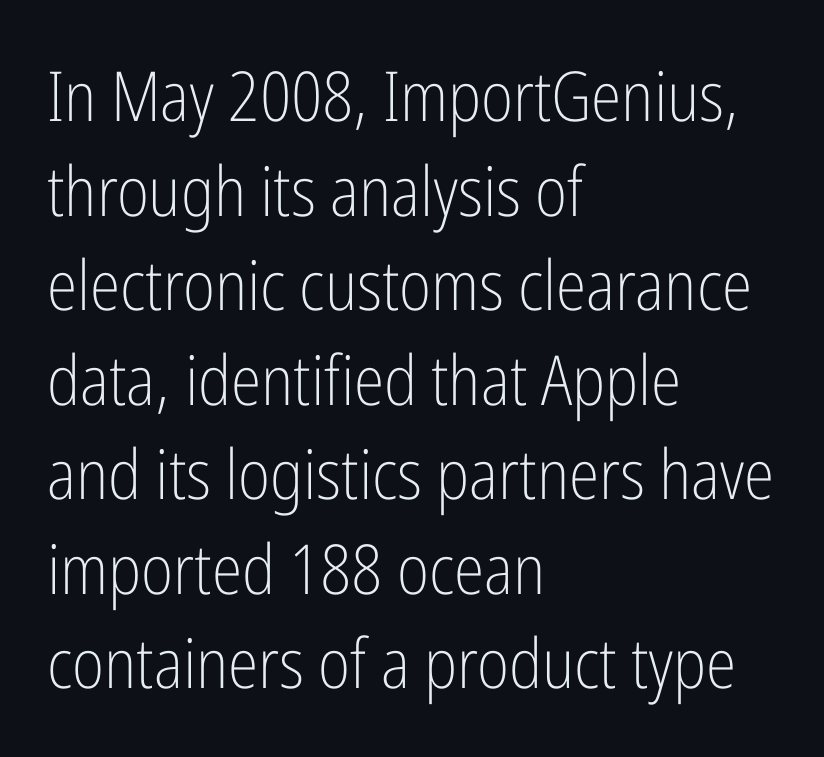
Compared with a typical body face, this is equally light or lighter still. Upright lettering throughout. Each letter keeps its own natural width here, so spacing adapts to shape. Words float on clear page, feet unadorned. The passage shown stacks its lines at a standard gap. Look at the tracking — it's just the regular setting, nothing added.
